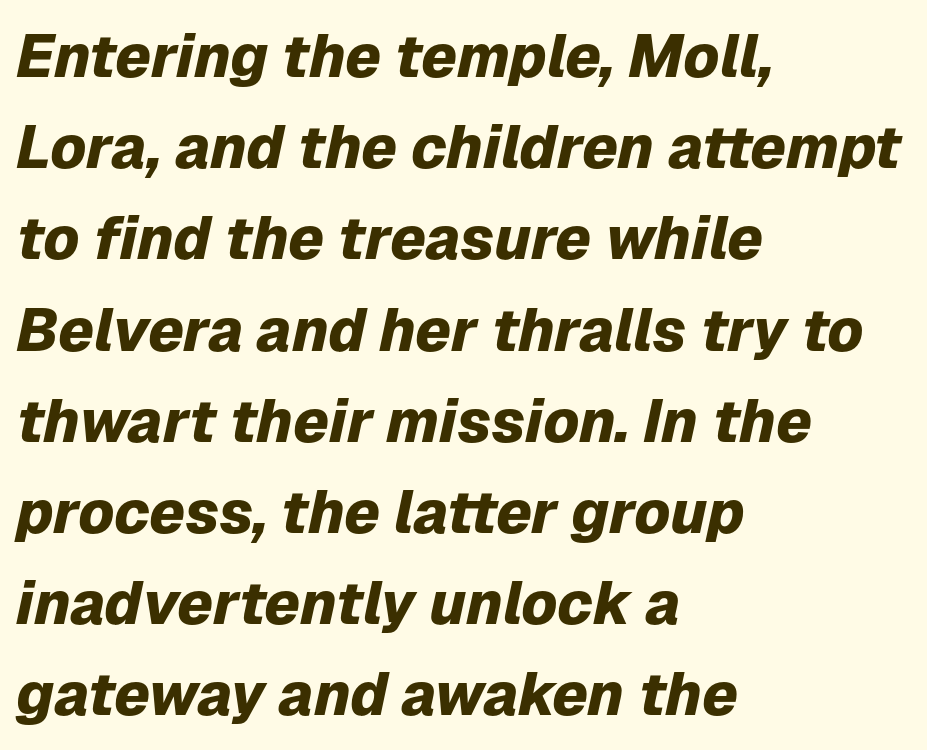
The image shows 60 px heavy type, italic (leaning right); set left-aligned, normal line spacing (1.52x), normal letter spacing, not underlined; low stroke contrast and a medium x-height.
